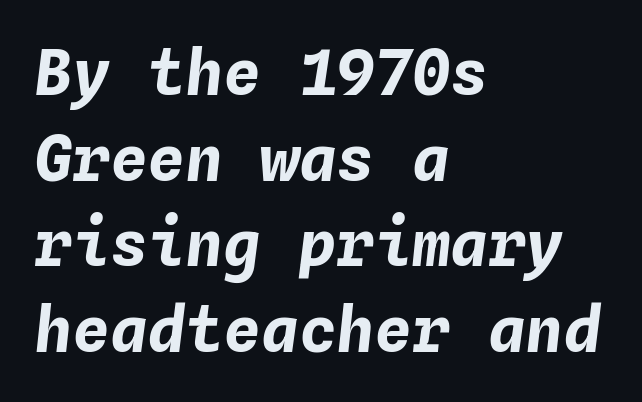
Q: Is the text bold? A: Yes.
Q: Is the text italic (slanted)? A: Yes, it leans right by about 4 degrees.
Q: Is the text underlined? A: No.
Q: How is the paragraph aligned? A: Left-aligned.
Q: Is the spacing between letters normal or unusually wide? A: Normal.
Q: Is the spacing between lines tight, normal or loose? A: Normal.
Q: Width (condensed, normal, or wide)? A: Normal.
Q: Stroke contrast? A: Low.
Q: x-height? A: Medium.
Q: Monospaced? A: Yes.
